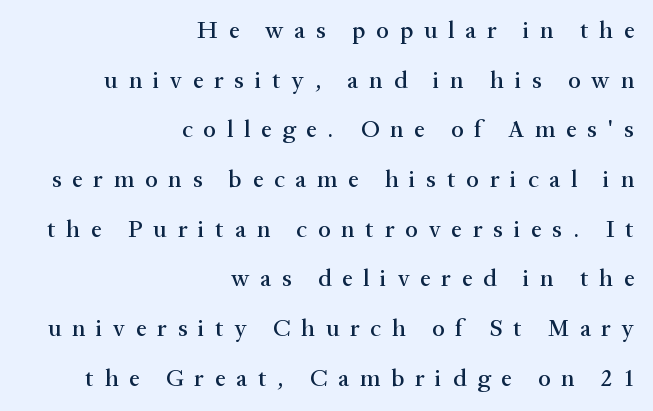
The image shows 24 px text type, upright; set right-aligned, loose line spacing (2.07x), unusually wide letter spacing (+0.45 em), not underlined.
